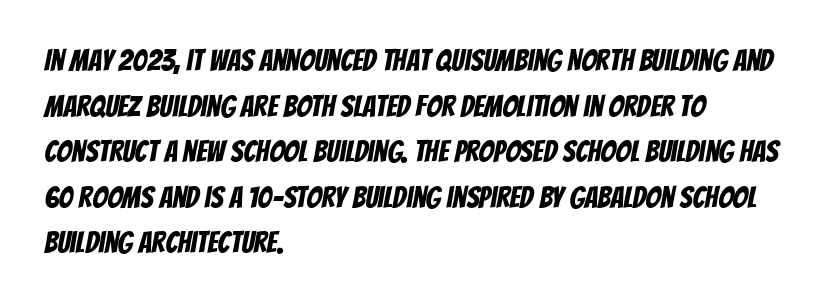
A bare baseline throughout the passage. Left-aligned paragraph, ragged on the right. The face used here is a sans, in the tradition of grotesques and geometrics. These lines keep a tight, regular rhythm from letter to letter. Here the designer chose a conventional face with non-uniform glyph widths. Vertically, the passage feels balanced, rows spaced as you'd expect.
